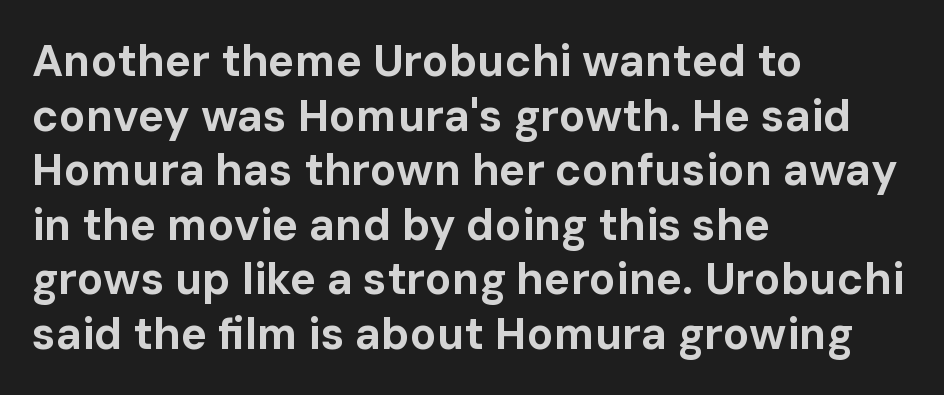
These lines are rendered in a variable-pitch font. Descenders hang freely into open space. Spacing between characters is what you'd get straight out of the box. The glyphs in this specimen are sans serif. Weight: bold. Every character sits straight up, as roman type does.
